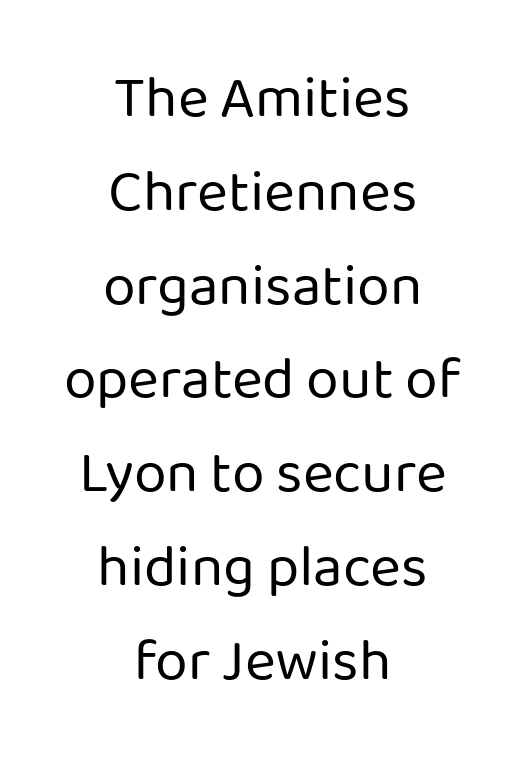
Is there much room between lines? A standard amount, neither cramped nor airy. Is this a sans? Yes — the strokes have no serifs. Any mark beneath the type? The region is blank. The face used here is proportionally spaced, like ordinary book or web type. Horizontal alignment here is central, giving a formal, balanced look. Italic: no, the glyphs are upright roman.
